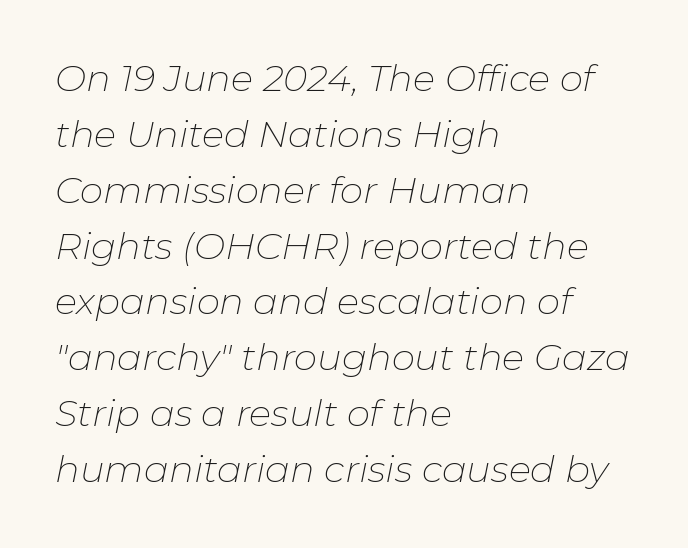
{"italic": "yes", "lean": "right", "slant_degrees": 11, "bold": "no", "weight": "thin", "width": "normal", "stroke_contrast": "low", "x_height": "medium", "monospaced": "no", "underline": "no", "align": "left", "line_spacing": "normal", "line_spacing_ratio": 1.51, "letter_spacing": "normal", "letter_spacing_em": 0.0, "glyph_px": 37}
